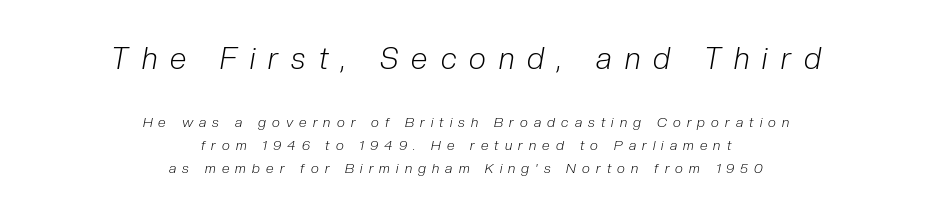
The image shows 30 px light, condensed type, italic (leaning right); set centered, normal line spacing (1.63x), unusually wide letter spacing (+0.44 em), not underlined; the first (top) block is 2.14x larger; low stroke contrast and a medium x-height.
